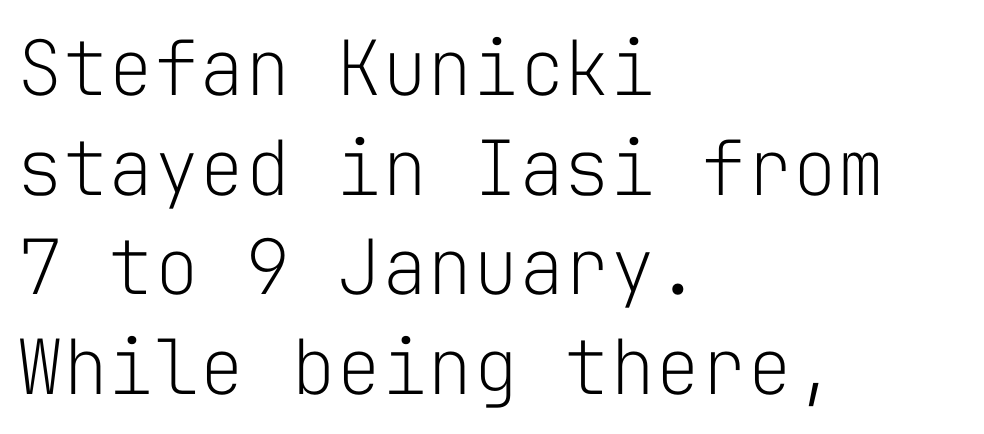
The image shows 76 px light sans-serif type, upright, monospaced; set left-aligned, normal line spacing (1.31x), normal letter spacing, not underlined; low stroke contrast and a medium x-height.
